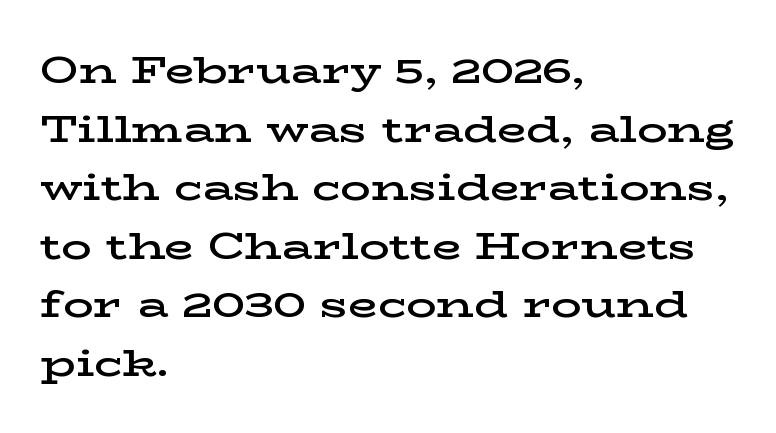
The image shows 38 px semibold, wide serif type, upright; set left-aligned, normal line spacing (1.54x), normal letter spacing, not underlined; low stroke contrast and a medium x-height.
